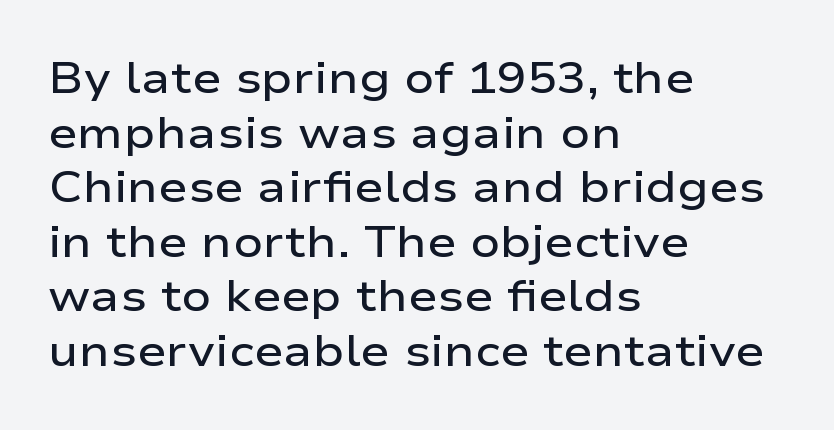
Q: Is the text bold? A: Semi-bold.
Q: Is the text italic (slanted)? A: No, it is upright.
Q: Is the typeface a serif or a sans-serif typeface? A: Sans-serif.
Q: Is the text underlined? A: No.
Q: How is the paragraph aligned? A: Left-aligned.
Q: Is the spacing between letters normal or unusually wide? A: Normal.
Q: Width (condensed, normal, or wide)? A: Wide.
Q: Stroke contrast? A: Low.
Q: x-height? A: Medium.
Q: Monospaced? A: No.
